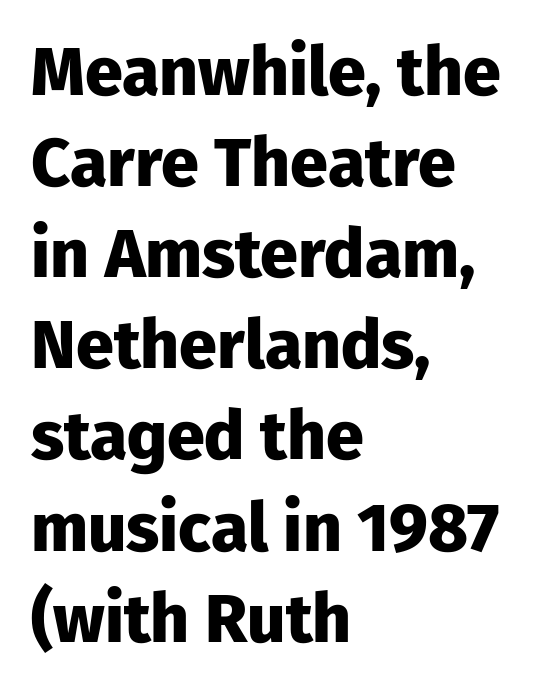
{"serif": "no", "italic": "no", "bold": "yes", "weight": "heavy", "width": "normal", "stroke_contrast": "low", "x_height": "medium", "monospaced": "no", "underline": "no", "align": "left", "line_spacing": "normal", "line_spacing_ratio": 1.34, "letter_spacing": "normal", "letter_spacing_em": 0.0, "glyph_px": 68}
